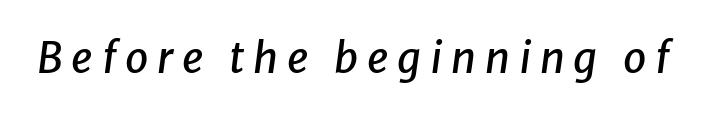
{"italic": "yes", "lean": "right", "slant_degrees": 8, "width": "normal", "stroke_contrast": "low", "x_height": "medium", "monospaced": "no", "underline": "no", "letter_spacing": "wide", "letter_spacing_em": 0.21, "glyph_px": 42}
